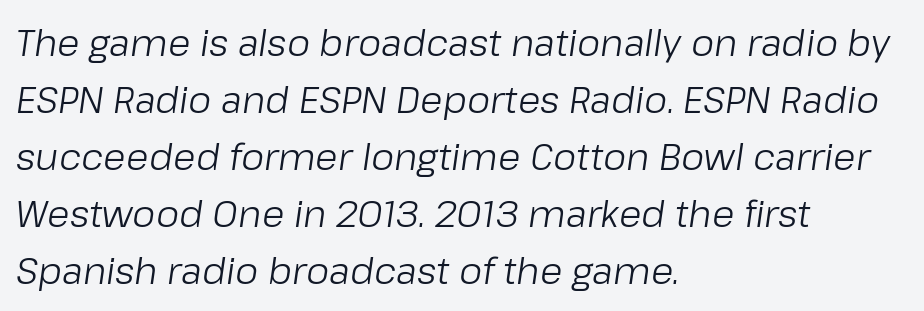
Designer's note — italics engaged. Line beginnings align vertically; line endings do not. The lines sit at an ordinary, default distance from one another. Is the type heavy? It reads as light-to-regular instead. Students, note that the glyphs here touch the page at normal intervals.
